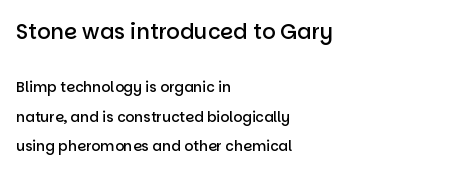
Q: Is the text bold? A: Semi-bold.
Q: Is the text italic (slanted)? A: No, it is upright.
Q: Is the text underlined? A: No.
Q: How is the paragraph aligned? A: Left-aligned.
Q: Is the spacing between letters normal or unusually wide? A: Normal.
Q: Is the spacing between lines tight, normal or loose? A: Loose.
Q: Which block of text is set in a larger size, the first (top) or the second (bottom)? A: The first (top) one.
